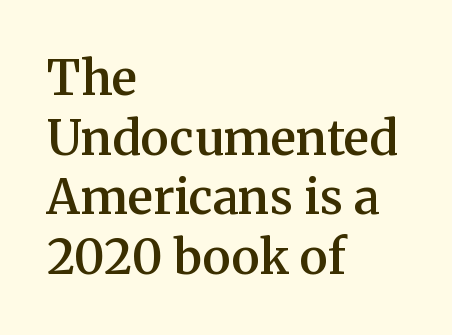
The image shows 48 px semibold serif type, upright; set left-aligned, line spacing 1.24x, normal letter spacing, not underlined; medium stroke contrast and a medium x-height.
